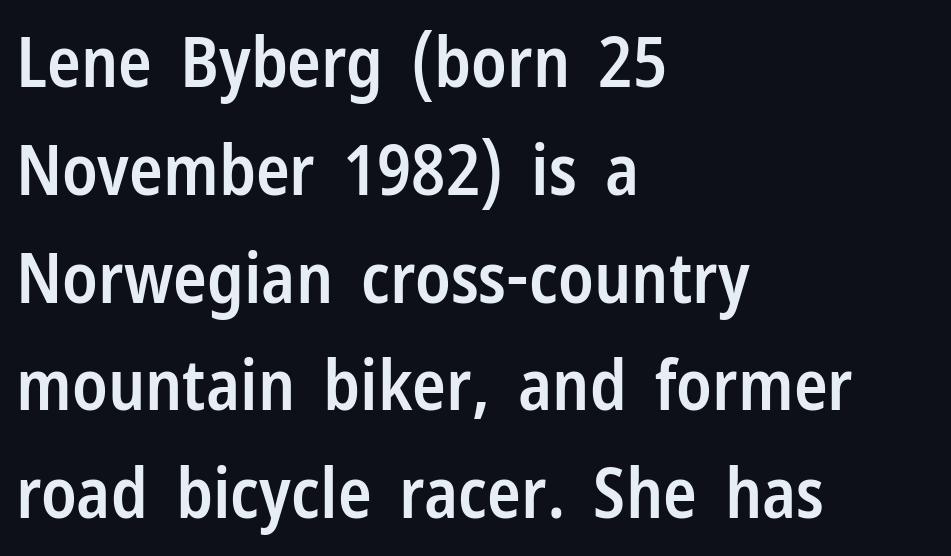
The image shows 70 px semibold, condensed sans-serif type, upright; set left-aligned, normal line spacing (1.54x), normal letter spacing, not underlined; low stroke contrast and a medium x-height.
